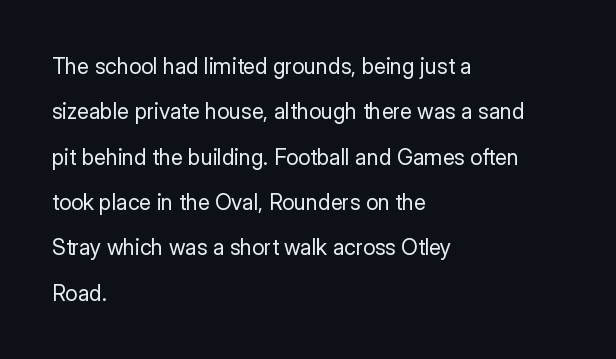
Every character sits straight up, as roman type does. Horizontal bands of white between lines are thick stripes. A student would call this left alignment; a typographer would say flush left, rag right. The area under the type is left untouched.
